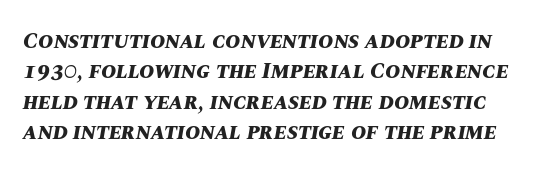
The image shows 23 px bold type, italic (leaning right); set normal line spacing (1.32x), normal letter spacing, not underlined.
